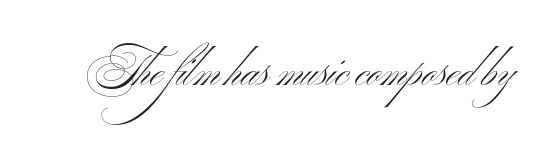
Q: Is the text bold? A: No.
Q: Is the text italic (slanted)? A: Yes.
Q: Is the typeface a serif or a sans-serif typeface? A: Sans-serif.
Q: Is the text underlined? A: No.
Q: Is the spacing between letters normal or unusually wide? A: Normal.
Q: Width (condensed, normal, or wide)? A: Wide.
Q: Stroke contrast? A: Medium.
Q: x-height? A: Small.
Q: Monospaced? A: No.
